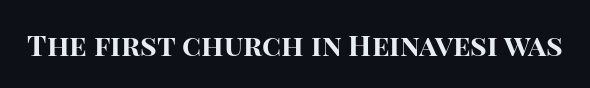
Set as a true bold cut, around the 700 mark. Has an underline been added? It has not. Unlike italic type, these characters show no tilt at all. Do the characters align in a grid? No, the font is proportional.
